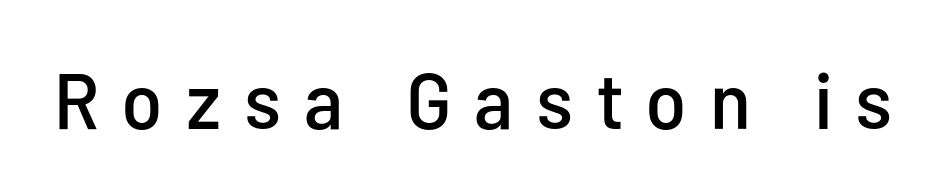
{"serif": "no", "italic": "no", "width": "condensed", "stroke_contrast": "low", "x_height": "medium", "monospaced": "no", "underline": "no", "letter_spacing": "wide", "letter_spacing_em": 0.3, "glyph_px": 79}
